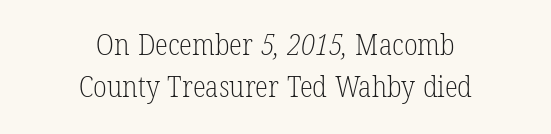
The baseline area is clear. Do the characters align in a grid? No, the font is proportional. Weight: not bold — regular or lighter. Serif or sans? Serif — the stroke terminals have little feet.
